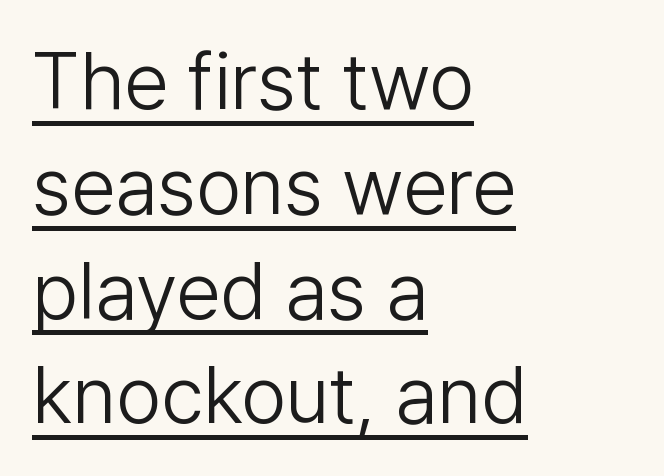
Q: Is the text bold? A: No.
Q: Is the text italic (slanted)? A: No, it is upright.
Q: Is the typeface a serif or a sans-serif typeface? A: Sans-serif.
Q: Is the text underlined? A: Yes.
Q: How is the paragraph aligned? A: Left-aligned.
Q: Is the spacing between letters normal or unusually wide? A: Normal.
Q: Is the spacing between lines tight, normal or loose? A: Normal.
Q: Width (condensed, normal, or wide)? A: Normal.
Q: Stroke contrast? A: Low.
Q: x-height? A: Medium.
Q: Monospaced? A: No.
